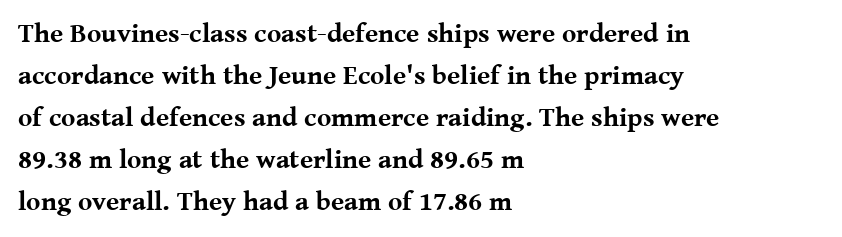
The image shows 27 px bold type, upright; set left-aligned, normal line spacing (1.56x), normal letter spacing, not underlined.
